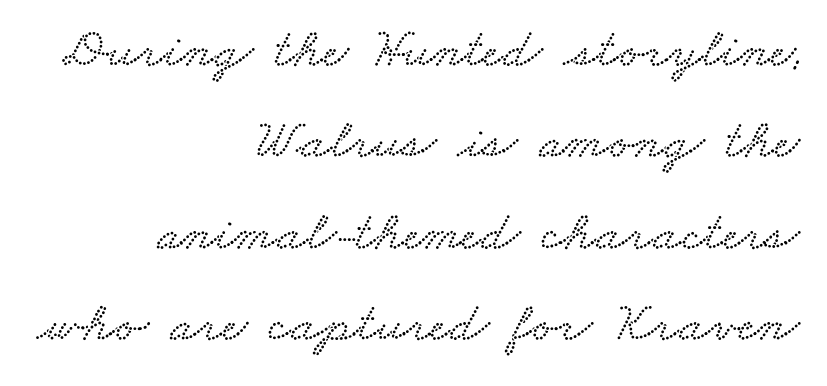
The image shows 55 px wide type; set right-aligned, normal line spacing (1.66x), normal letter spacing, not underlined; low stroke contrast and a small x-height.
